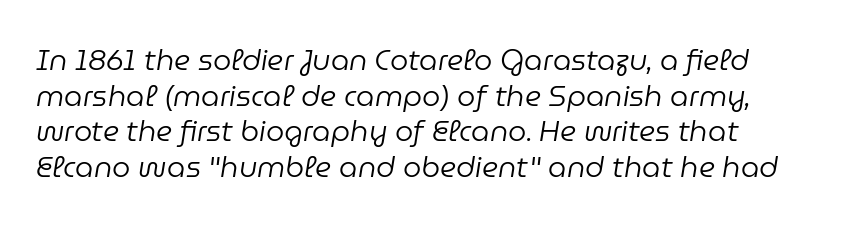
These lines are set flush left with a ragged right edge. The passage shown leans; its letterforms are oblique. The horizontal fit of the characters is conventional and even. Spacing verdict: proportional, widths tailored to each character. The glyphs are unaccompanied by any horizontal stroke below them. Stem width sits at or under what a default text font uses.
